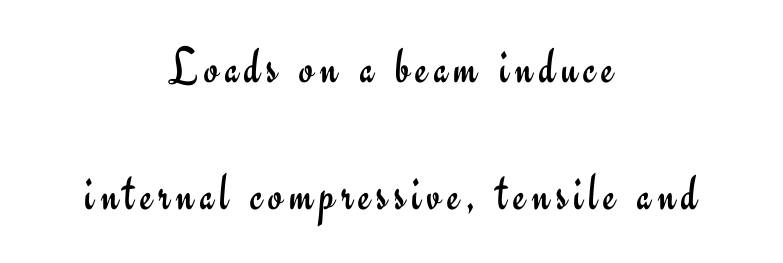
Q: Is the text bold? A: No.
Q: Is the text italic (slanted)? A: Yes.
Q: Is the typeface a serif or a sans-serif typeface? A: Sans-serif.
Q: Is the text underlined? A: No.
Q: How is the paragraph aligned? A: Centered.
Q: Is the spacing between lines tight, normal or loose? A: Loose.
Q: Width (condensed, normal, or wide)? A: Normal.
Q: Stroke contrast? A: Low.
Q: x-height? A: Small.
Q: Monospaced? A: No.
